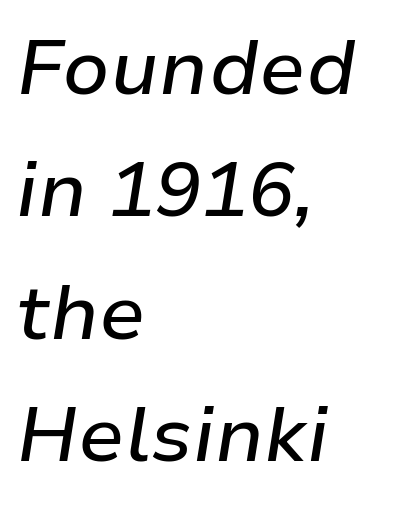
The image shows 77 px text type, italic (leaning right); set left-aligned, normal line spacing (1.59x), normal letter spacing, not underlined; low stroke contrast and a medium x-height.
